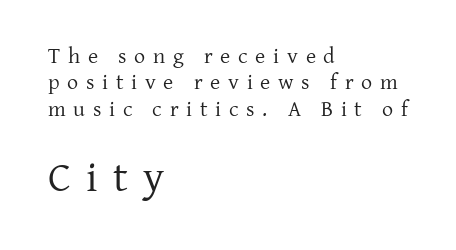
Unlike italic type, these characters show no tilt at all. The rag falls on the right side of this text block. Which chunk is bigger? The second one — the bottom block dwarfs the top. Tracking value appears strongly positive — letters spread wide. Classification — serif. The weight tops out at a normal text grade.
